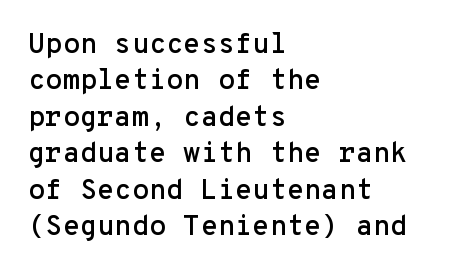
Q: Is the text italic (slanted)? A: No, it is upright.
Q: Is the typeface a serif or a sans-serif typeface? A: Sans-serif.
Q: Is the text underlined? A: No.
Q: How is the paragraph aligned? A: Left-aligned.
Q: Is the spacing between letters normal or unusually wide? A: Normal.
Q: Is the spacing between lines tight, normal or loose? A: Normal.
Q: Width (condensed, normal, or wide)? A: Normal.
Q: Stroke contrast? A: Low.
Q: x-height? A: Medium.
Q: Monospaced? A: Yes.
